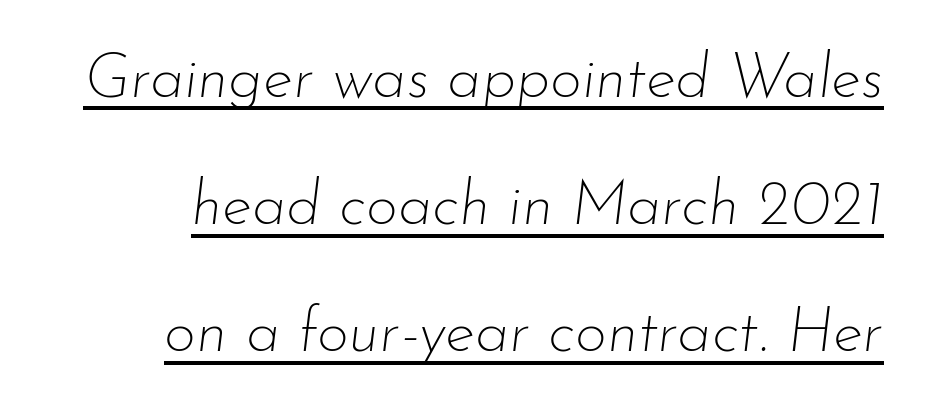
Every word sits above its own underline. The rendering uses natural spacing where letterforms have individual widths. Successive baselines arrive slowly, with a big drop between each. This sample uses plain, unmodified letter spacing. A light-to-regular cut is what we see here. Italic? Definitely — the glyphs are oblique.
